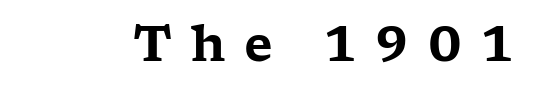
Q: Is the text italic (slanted)? A: No, it is upright.
Q: Is the typeface a serif or a sans-serif typeface? A: Serif.
Q: Is the text underlined? A: No.
Q: Is the spacing between letters normal or unusually wide? A: Unusually wide.
Q: Width (condensed, normal, or wide)? A: Wide.
Q: Stroke contrast? A: Low.
Q: x-height? A: Medium.
Q: Monospaced? A: No.
